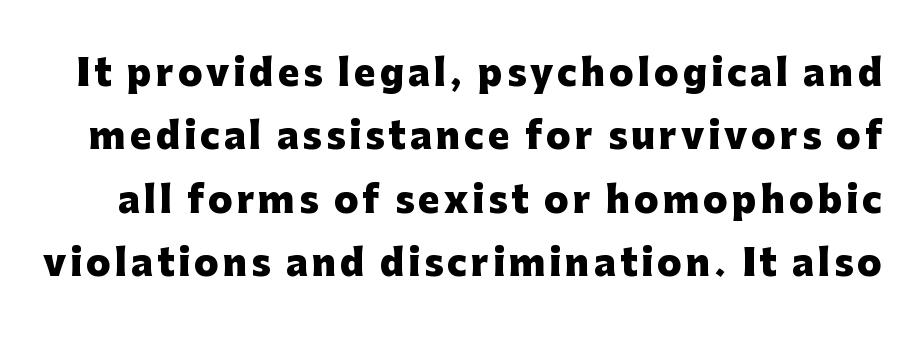
{"serif": "no", "italic": "no", "bold": "yes", "weight": "heavy", "width": "normal", "stroke_contrast": "low", "x_height": "medium", "monospaced": "no", "underline": "no", "line_spacing_ratio": 1.76, "glyph_px": 36}
